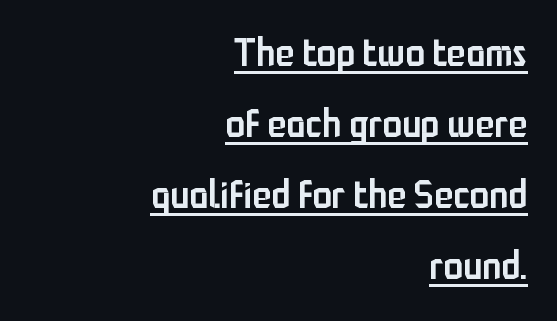
Q: Is the text bold? A: Semi-bold.
Q: Is the text italic (slanted)? A: No, it is upright.
Q: Is the typeface a serif or a sans-serif typeface? A: Sans-serif.
Q: Is the text underlined? A: Yes.
Q: How is the paragraph aligned? A: Right-aligned.
Q: Is the spacing between letters normal or unusually wide? A: Normal.
Q: Width (condensed, normal, or wide)? A: Condensed.
Q: Stroke contrast? A: Low.
Q: x-height? A: Medium.
Q: Monospaced? A: No.
